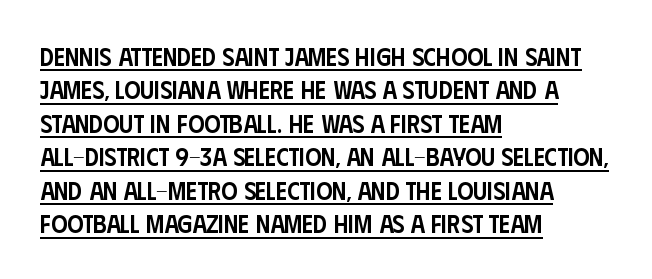
The image shows 25 px text type, upright; set left-aligned, normal line spacing (1.34x), normal letter spacing, underlined.
